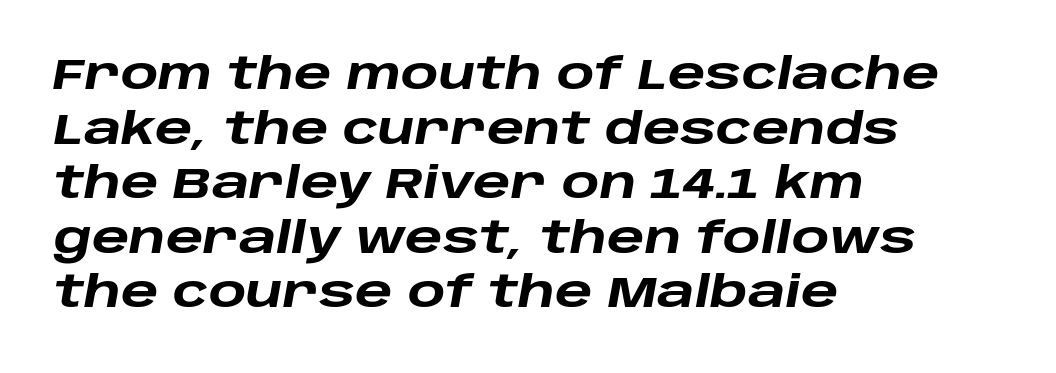
Slant detected: the letters are inclined. Heavy-handed strokes throughout: this text is bold. Type without underlining. Nothing unusual about the tracking: characters are spaced as the font intends. The letters advance in unequal steps, a hallmark of proportional type.
